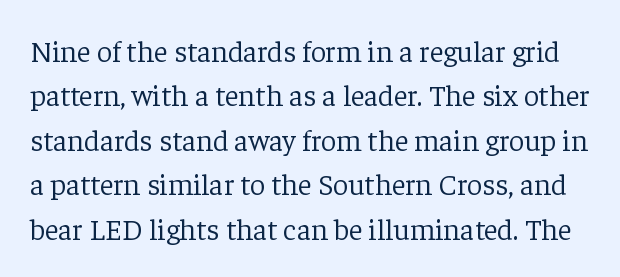
The image shows 30 px light serif type, upright; set normal line spacing (1.48x), normal letter spacing, not underlined; low stroke contrast and a medium x-height.
